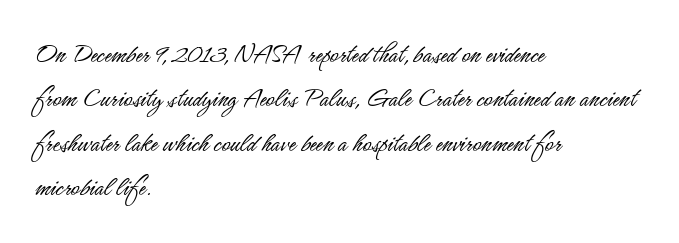
{"serif": "no", "bold": "no", "weight": "light", "width": "condensed", "stroke_contrast": "low", "x_height": "small", "monospaced": "no", "underline": "no", "align": "left", "line_spacing": "normal", "line_spacing_ratio": 1.53, "letter_spacing": "normal", "letter_spacing_em": 0.0, "glyph_px": 29}
